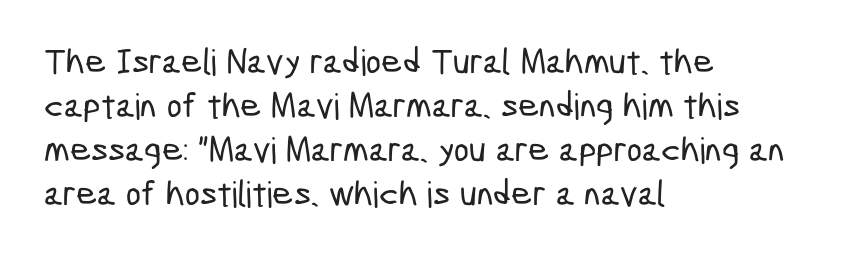
The rag falls on the right side of this text block. These lines are rendered in a variable-pitch font. The face used here is a sans, in the tradition of grotesques and geometrics. The line texture is even and compact thanks to regular tracking.
